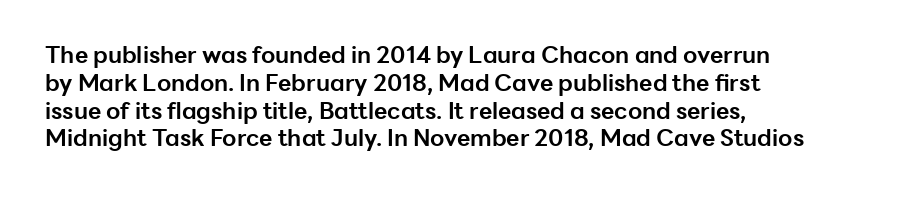
Short and long lines alike share a common starting point at left. Unlike italic type, these characters show no tilt at all. The passage shown is emphatically bold. The face used here is rendered with its standard letterfit. The space beneath each line is pristine and unruled.
